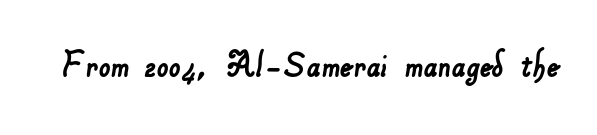
{"serif": "no", "width": "normal", "stroke_contrast": "low", "x_height": "small", "monospaced": "no", "underline": "no", "letter_spacing": "normal", "letter_spacing_em": 0.0, "glyph_px": 42}
